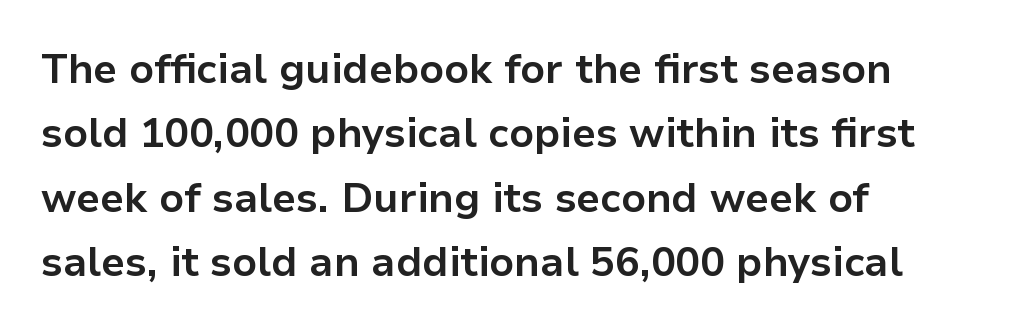
{"serif": "no", "italic": "no", "bold": "yes", "weight": "bold", "width": "normal", "stroke_contrast": "low", "x_height": "medium", "monospaced": "no", "underline": "no", "align": "left", "line_spacing": "normal", "line_spacing_ratio": 1.57, "letter_spacing": "normal", "letter_spacing_em": 0.0, "glyph_px": 41}
